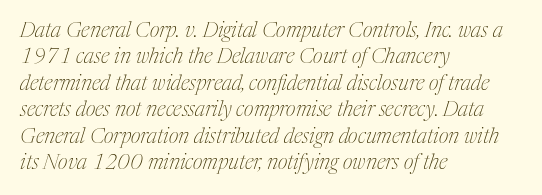
Q: Is the text bold? A: No.
Q: Is the text italic (slanted)? A: Yes, it leans right by about 17 degrees.
Q: Is the text underlined? A: No.
Q: How is the paragraph aligned? A: Left-aligned.
Q: Is the spacing between letters normal or unusually wide? A: Normal.
Q: Is the spacing between lines tight, normal or loose? A: Normal.
